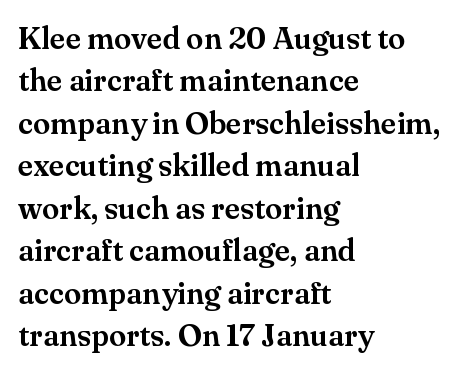
Q: Is the text italic (slanted)? A: No, it is upright.
Q: Is the typeface a serif or a sans-serif typeface? A: Serif.
Q: Is the text underlined? A: No.
Q: How is the paragraph aligned? A: Left-aligned.
Q: Is the spacing between letters normal or unusually wide? A: Normal.
Q: Is the spacing between lines tight, normal or loose? A: Normal.
Q: Width (condensed, normal, or wide)? A: Normal.
Q: Stroke contrast? A: Medium.
Q: x-height? A: Small.
Q: Monospaced? A: No.
